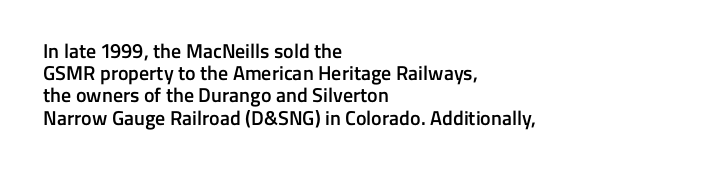
The image shows 20 px text type, upright; set left-aligned, tight line spacing (1.11x), normal letter spacing, not underlined.
